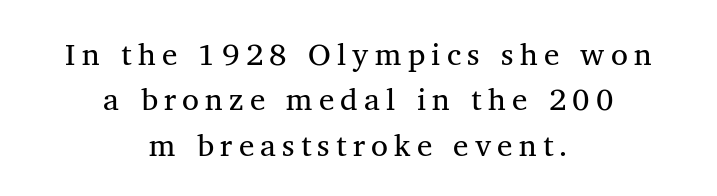
A clean baseline with only descenders dipping below it. Baseline-to-baseline distance is the conventional proportion of letter height. Regarding serifs, this sample has them. The rendering uses natural spacing where letterforms have individual widths.
